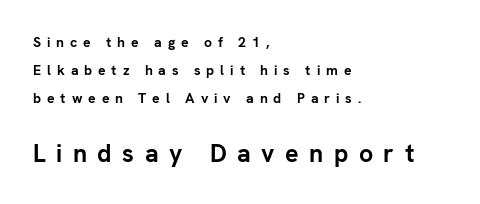
Q: Is the text bold? A: Yes.
Q: Is the text italic (slanted)? A: No, it is upright.
Q: Is the text underlined? A: No.
Q: How is the paragraph aligned? A: Left-aligned.
Q: Is the spacing between letters normal or unusually wide? A: Unusually wide.
Q: Is the spacing between lines tight, normal or loose? A: Loose.
Q: Which block of text is set in a larger size, the first (top) or the second (bottom)? A: The second (bottom) one.
